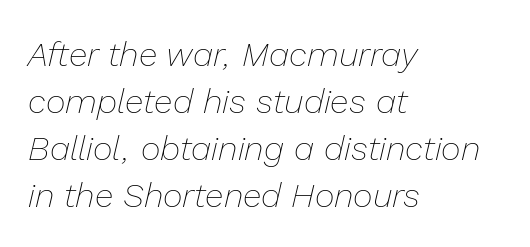
{"italic": "yes", "lean": "right", "slant_degrees": 13, "bold": "no", "weight": "thin", "width": "normal", "stroke_contrast": "low", "x_height": "medium", "monospaced": "no", "underline": "no", "align": "left", "line_spacing": "normal", "line_spacing_ratio": 1.38, "letter_spacing": "normal", "letter_spacing_em": 0.0, "glyph_px": 34}
